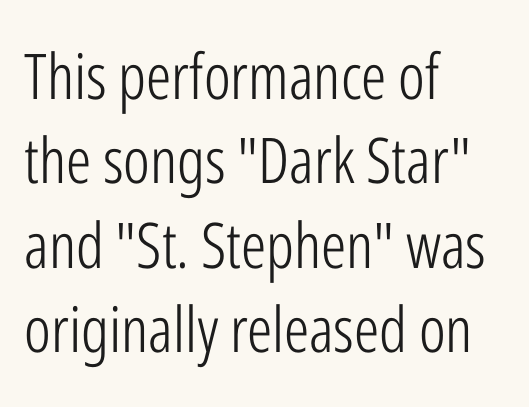
{"serif": "no", "italic": "no", "bold": "no", "weight": "light", "width": "condensed", "stroke_contrast": "low", "x_height": "medium", "monospaced": "no", "underline": "no", "align": "left", "line_spacing": "normal", "line_spacing_ratio": 1.34, "letter_spacing": "normal", "letter_spacing_em": 0.0, "glyph_px": 63}
